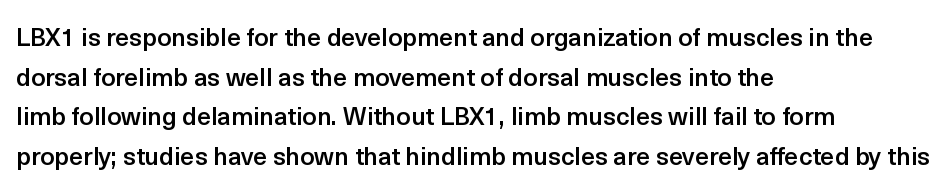
Q: Is the text bold? A: Semi-bold.
Q: Is the text italic (slanted)? A: No, it is upright.
Q: Is the text underlined? A: No.
Q: How is the paragraph aligned? A: Left-aligned.
Q: Is the spacing between letters normal or unusually wide? A: Normal.
Q: Is the spacing between lines tight, normal or loose? A: Normal.
